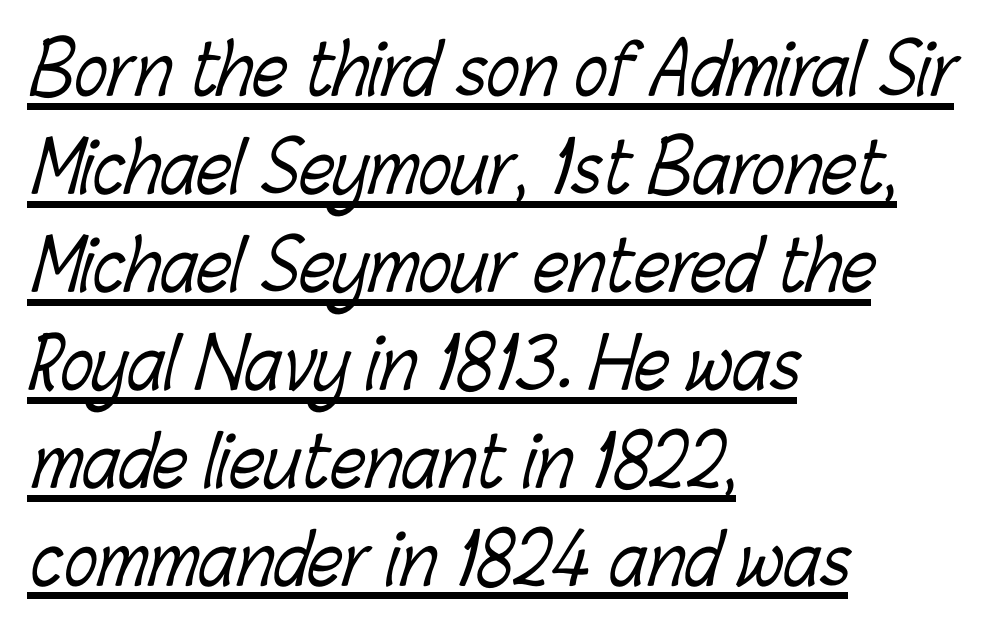
The weight tops out at a normal text grade. These lines stack with their left ends in a neat column. Does a line run under the words? Yes, clearly. Proportional: the letters do not fall into vertical columns. Observe the ordinary spacing: letters are neighbours, not strangers. Regarding leading, the lines here are spaced in the standard way.
